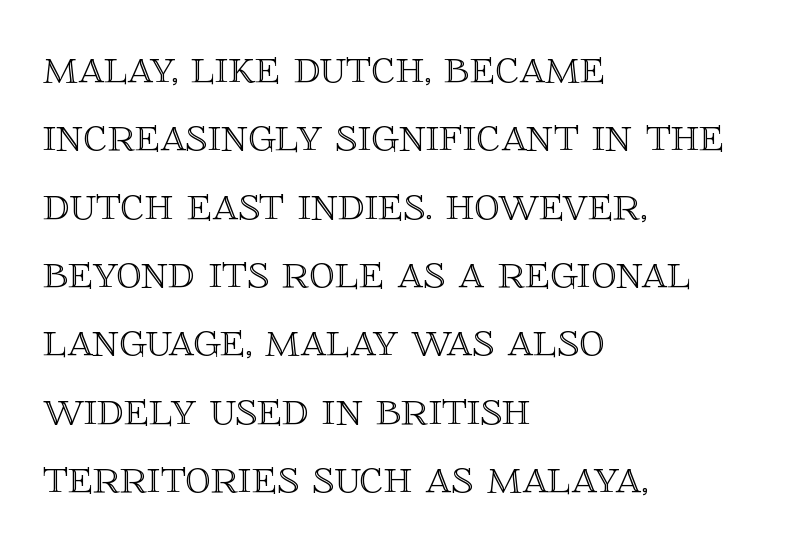
{"italic": "no", "width": "normal", "x_height": "large", "monospaced": "no", "underline": "no", "align": "left", "line_spacing": "normal", "line_spacing_ratio": 1.34, "letter_spacing": "normal", "letter_spacing_em": 0.0, "glyph_px": 51}
